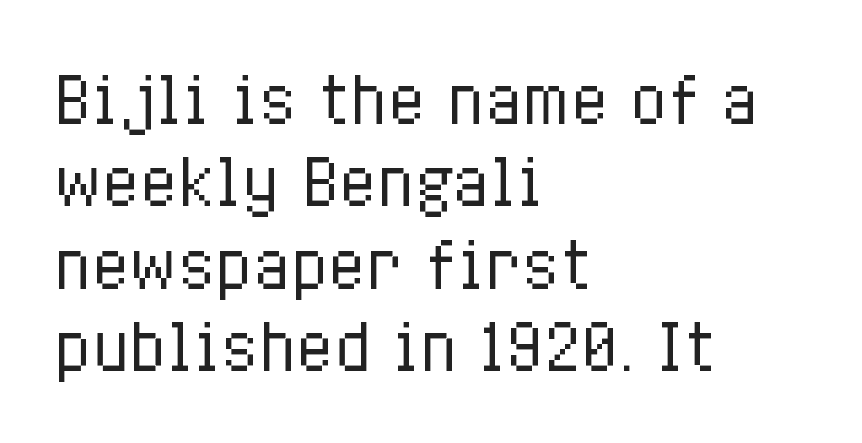
The image shows 62 px regular-weight, condensed type, upright; set left-aligned, normal line spacing (1.33x), normal letter spacing, not underlined; low stroke contrast and a medium x-height.
